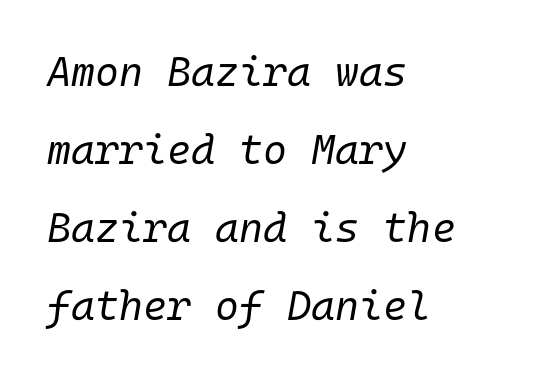
Q: Is the text bold? A: No.
Q: Is the text italic (slanted)? A: Yes, it leans right by about 10 degrees.
Q: Is the text underlined? A: No.
Q: How is the paragraph aligned? A: Left-aligned.
Q: Is the spacing between letters normal or unusually wide? A: Normal.
Q: Is the spacing between lines tight, normal or loose? A: Loose.
Q: Width (condensed, normal, or wide)? A: Normal.
Q: Stroke contrast? A: Low.
Q: x-height? A: Medium.
Q: Monospaced? A: Yes.
